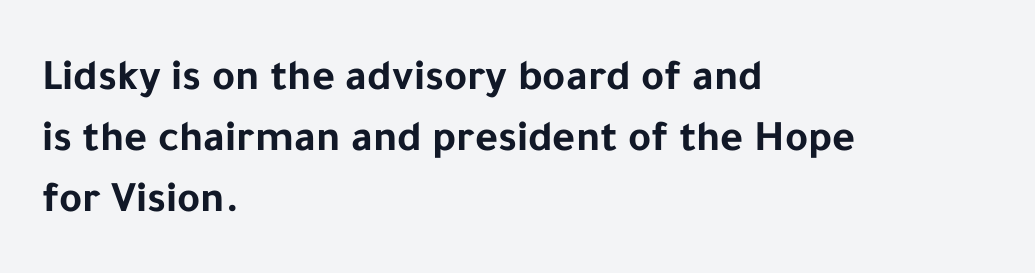
Serif or sans? Sans — the stroke terminals are bare. Chunky letters — that's bold for sure. This sample has the flowing, uneven cadence of proportional lettering. The type sits square on the baseline with zero lean. Every row of glyphs begins at an identical x-position on the left. Nothing unusual about the tracking: characters are spaced as the font intends.
